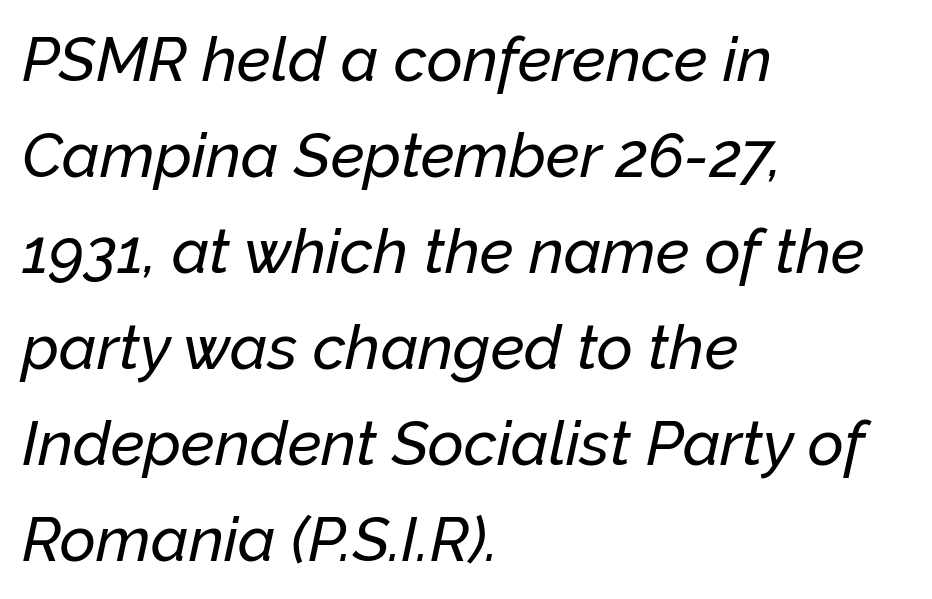
The image shows 62 px text type, italic (leaning right); set left-aligned, normal line spacing (1.55x), normal letter spacing, not underlined; low stroke contrast and a medium x-height.
